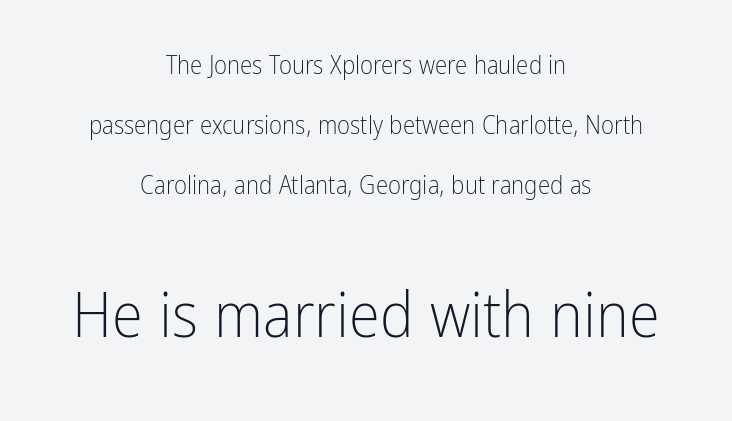
Note the varied advance widths — an 'i' is clearly narrower than an 'm'. The zone under the glyphs is completely vacant. Weight: in the light-to-regular range. Notice how the passage keeps no hard edge, just a central spine. Caption: standard tracking, unaltered. The block sitting lower on the canvas is the one with enlarged characters.
